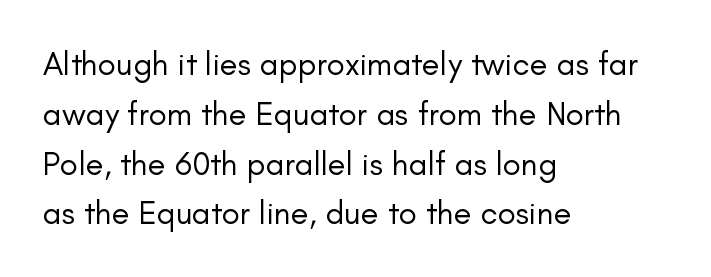
Q: Is the text bold? A: No.
Q: Is the text italic (slanted)? A: No, it is upright.
Q: Is the typeface a serif or a sans-serif typeface? A: Sans-serif.
Q: Is the text underlined? A: No.
Q: How is the paragraph aligned? A: Left-aligned.
Q: Is the spacing between letters normal or unusually wide? A: Normal.
Q: Is the spacing between lines tight, normal or loose? A: Normal.
Q: Width (condensed, normal, or wide)? A: Normal.
Q: Stroke contrast? A: Low.
Q: x-height? A: Small.
Q: Monospaced? A: No.
